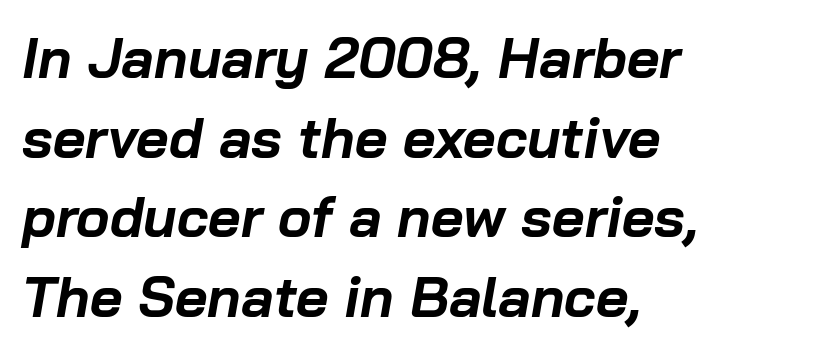
Q: Is the text bold? A: Yes.
Q: Is the text italic (slanted)? A: Yes, it leans right by about 10 degrees.
Q: Is the text underlined? A: No.
Q: How is the paragraph aligned? A: Left-aligned.
Q: Is the spacing between letters normal or unusually wide? A: Normal.
Q: Is the spacing between lines tight, normal or loose? A: Normal.
Q: Width (condensed, normal, or wide)? A: Normal.
Q: Stroke contrast? A: Low.
Q: x-height? A: Medium.
Q: Monospaced? A: No.
